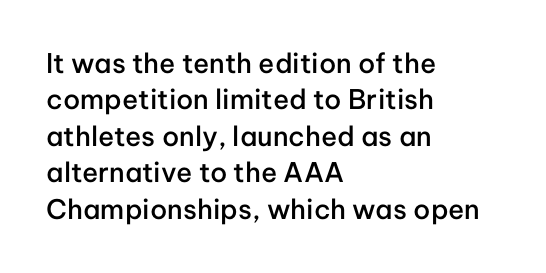
{"italic": "no", "bold": "semi", "underline": "no", "align": "left", "line_spacing": "normal", "line_spacing_ratio": 1.35, "letter_spacing": "normal", "letter_spacing_em": 0.0, "glyph_px": 27}
